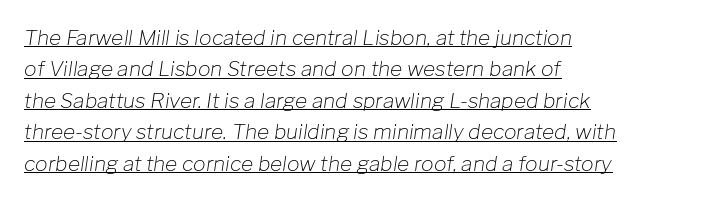
Q: Is the text bold? A: No.
Q: Is the text italic (slanted)? A: Yes, it leans right by about 8 degrees.
Q: Is the text underlined? A: Yes.
Q: How is the paragraph aligned? A: Left-aligned.
Q: Is the spacing between letters normal or unusually wide? A: Normal.
Q: Is the spacing between lines tight, normal or loose? A: Normal.
